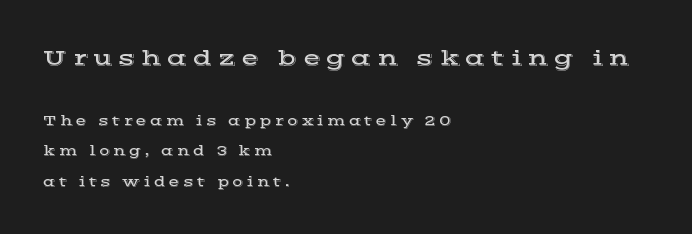
The image shows 23 px text type, upright; set left-aligned, loose line spacing (2.18x), unusually wide letter spacing (+0.25 em), not underlined; the first (top) block is 1.64x larger.
